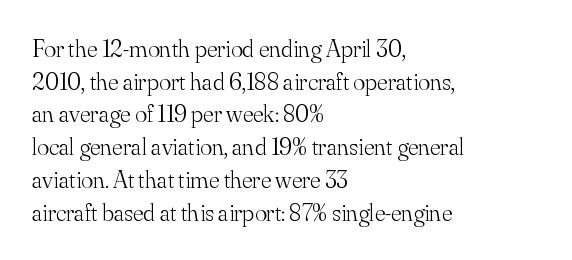
What's the leading like? Ordinary, nothing unusual. The passage shown has conventional tracking throughout. The typography opts for an upright posture over an oblique one. The passage is arranged the way most books set body copy — flush left.
